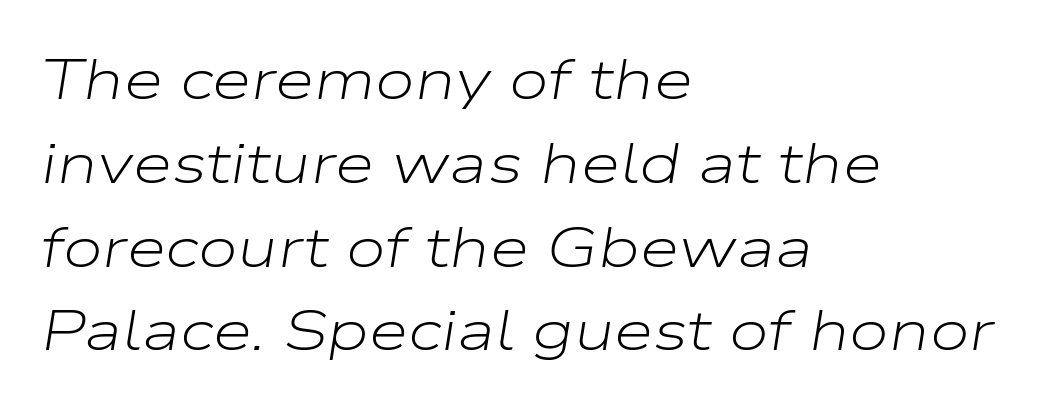
The image shows 57 px light, wide type, italic (leaning right); set left-aligned, normal line spacing (1.47x), normal letter spacing, not underlined; low stroke contrast and a medium x-height.
